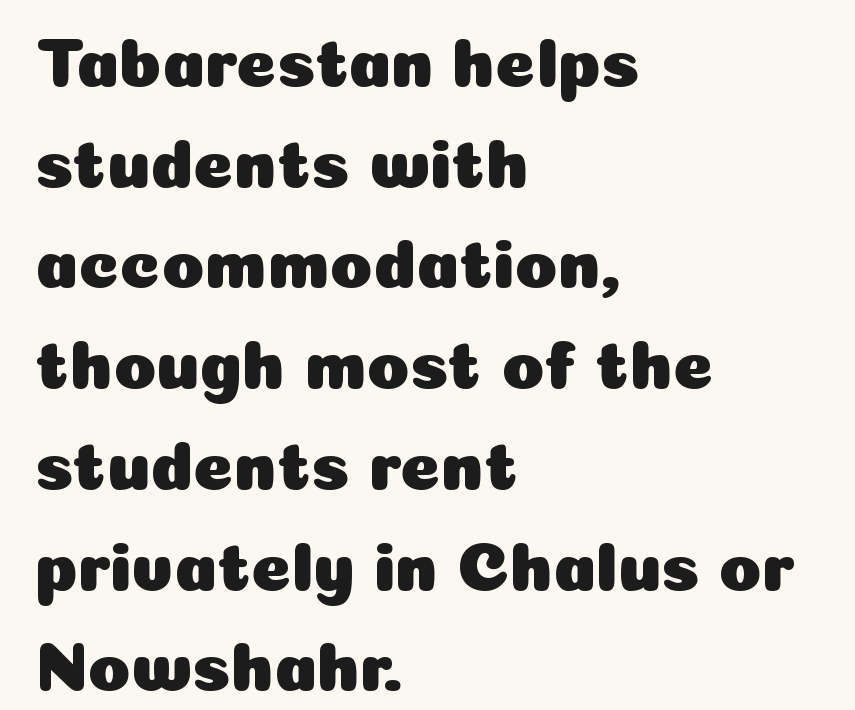
What kind of face is this? One without serifs — a sans. No italicization has been applied; the sample stays upright. A typesetter would call this proportional, since set widths differ per character. Default kerning and tracking; the words read as compact shapes. Regular leading.
